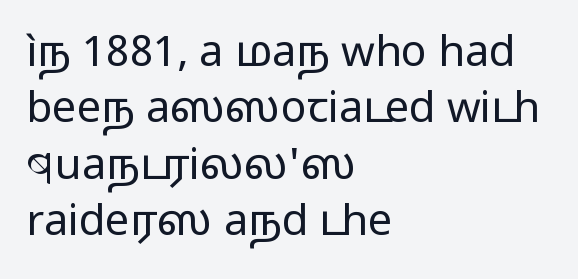
Students, observe: this is what conventionally led text looks like. The type is set solid horizontally, with unmodified tracking. If you drew a ruler down the left edge, every line would touch it. Honestly, there is no underline to notice here at all. The font's upright variant was chosen for this text. Is this a sans? Yes — the strokes have no serifs.
